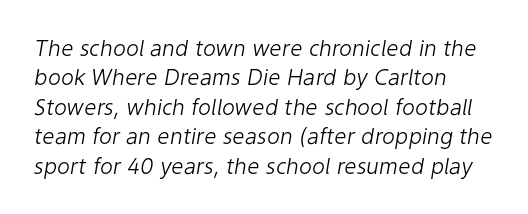
{"italic": "yes", "lean": "right", "slant_degrees": 9, "bold": "no", "underline": "no", "align": "left", "line_spacing": "normal", "line_spacing_ratio": 1.34, "letter_spacing": "normal", "letter_spacing_em": 0.0, "glyph_px": 22}
